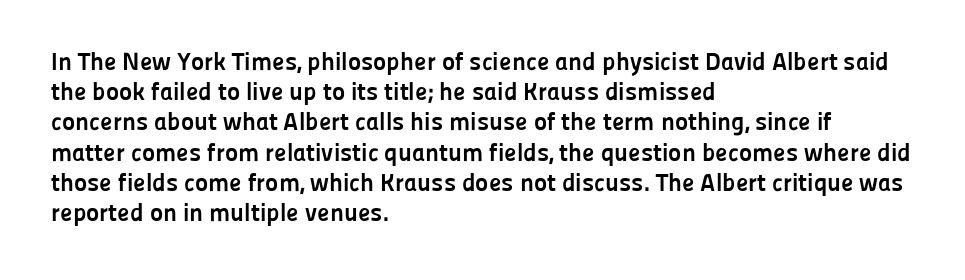
{"italic": "no", "bold": "yes", "underline": "no", "align": "left", "line_spacing_ratio": 1.21, "letter_spacing": "normal", "letter_spacing_em": 0.0, "glyph_px": 25}
